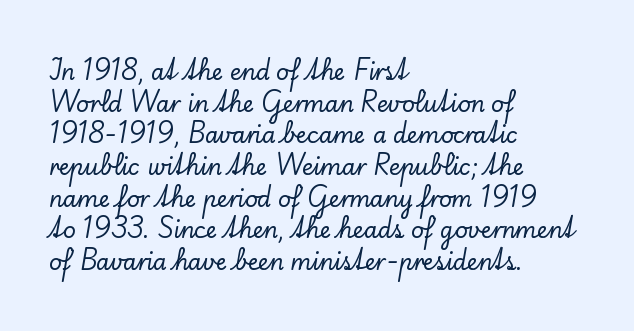
The image shows 22 px text type; set left-aligned, normal line spacing (1.44x), normal letter spacing, not underlined.
